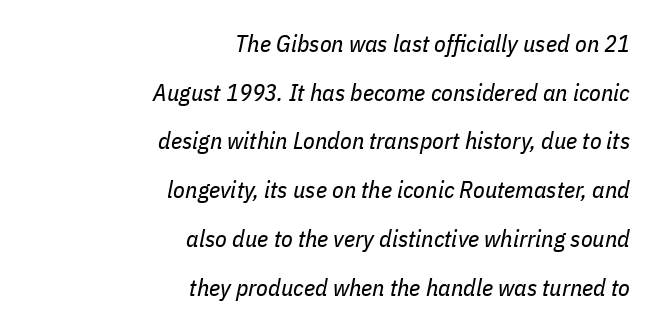
Q: Is the text bold? A: No.
Q: Is the text italic (slanted)? A: Yes, it leans right by about 11 degrees.
Q: Is the text underlined? A: No.
Q: How is the paragraph aligned? A: Right-aligned.
Q: Is the spacing between letters normal or unusually wide? A: Normal.
Q: Is the spacing between lines tight, normal or loose? A: Loose.
